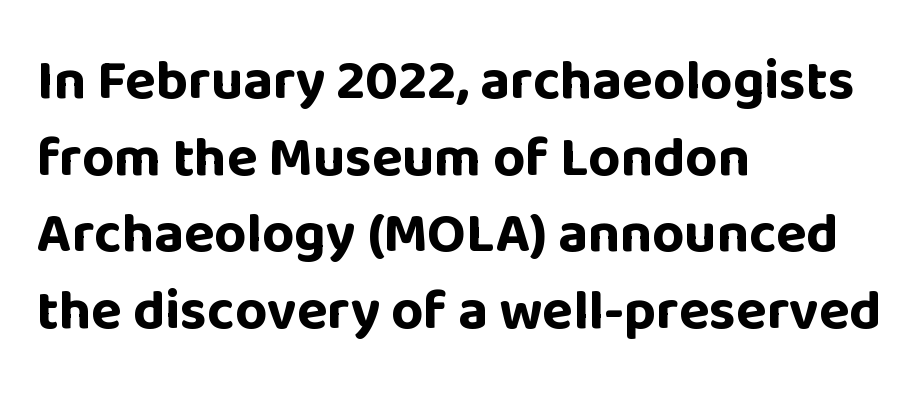
The image shows 56 px bold sans-serif type, upright; set left-aligned, normal line spacing (1.37x), normal letter spacing, not underlined; low stroke contrast and a large x-height.
